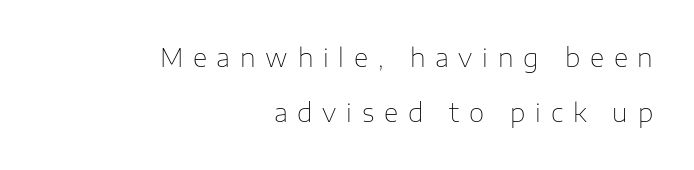
The face used here is rendered with a markedly widened letterfit. Successive baselines arrive slowly, with a big drop between each. Compared with a typical body face, this is equally light or lighter still. Caption: multi-line text, flush right, ragged left.
